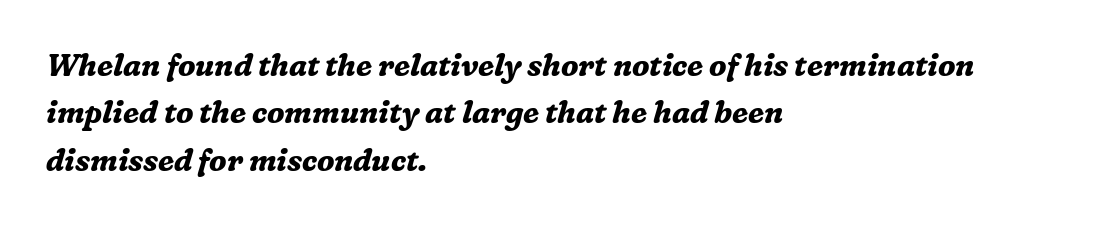
Just letters on the line, the space beneath them empty. Honestly, the letter spacing is just normal — you wouldn't notice it. Typographically, this falls in the serif category. Character widths vary here, with narrow letters taking less room than wide ones. Heavy, bold letterforms. If you drew a ruler down the left edge, every line would touch it.
